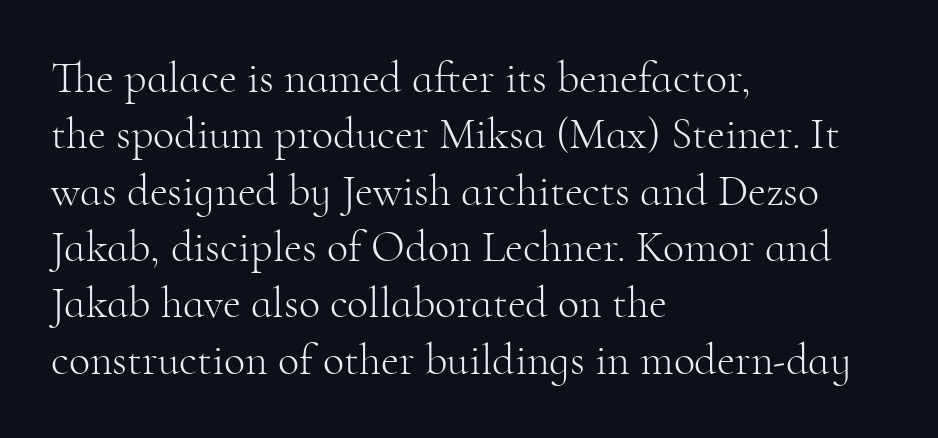
Serifs: yes, visible at the terminals of the letterforms. Is this a fixed-width face? No — the glyphs have proportional, varying widths. Each stroke keeps to a modest, everyday thickness or less. Leading matches the norm, producing a regular column. The passage shown is not underscored anywhere.
